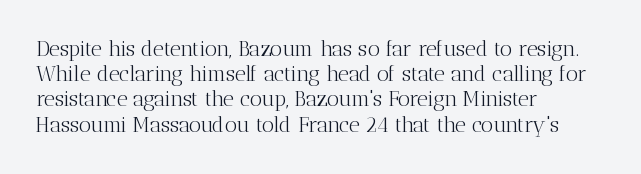
{"italic": "no", "bold": "no", "underline": "no", "align": "left", "line_spacing_ratio": 1.2, "letter_spacing": "normal", "letter_spacing_em": 0.0, "glyph_px": 21}
